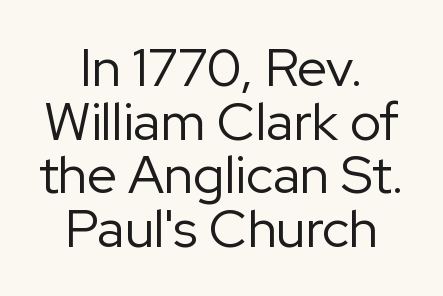
Note the varied advance widths — an 'i' is clearly narrower than an 'm'. This is the regular roman posture of the typeface. The paragraph shown floats in the horizontal middle. The cut favours lightness, reaching ordinary text weight at its darkest. A typesetter would call this leading minimal, almost set solid. Words float on clear page, feet unadorned.
